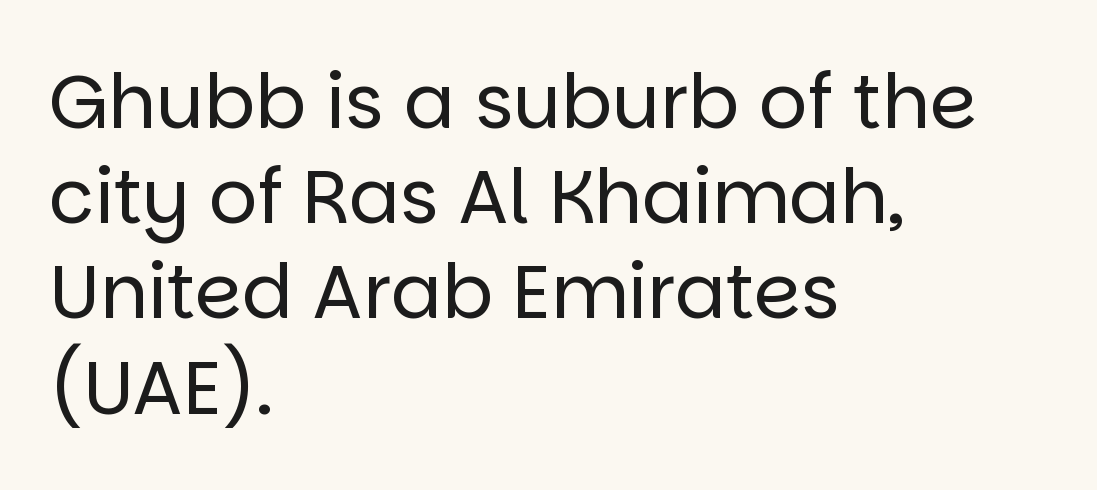
Every character sits straight up, as roman type does. Left-aligned paragraph, ragged on the right. The font is comparable to plain body text, perhaps lighter. A typesetter would call this proportional, since set widths differ per character. Letters rest on an invisible, unmarked baseline.
